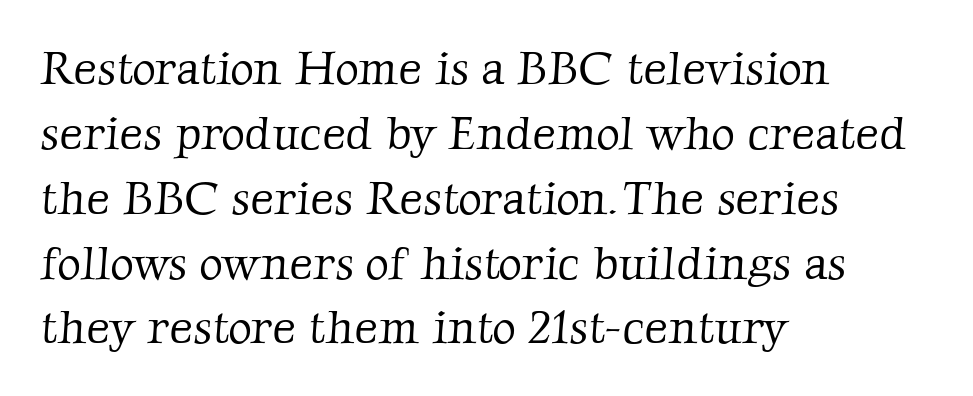
Q: Is the text bold? A: No.
Q: Is the typeface a serif or a sans-serif typeface? A: Serif.
Q: Is the text underlined? A: No.
Q: How is the paragraph aligned? A: Left-aligned.
Q: Is the spacing between letters normal or unusually wide? A: Normal.
Q: Is the spacing between lines tight, normal or loose? A: Normal.
Q: Width (condensed, normal, or wide)? A: Normal.
Q: Stroke contrast? A: Low.
Q: x-height? A: Medium.
Q: Monospaced? A: No.
